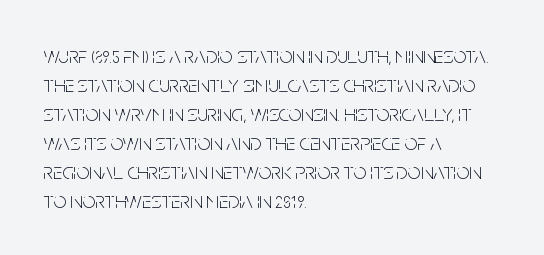
The image shows 23 px text type, upright; set left-aligned, normal line spacing (1.26x), normal letter spacing, not underlined.
